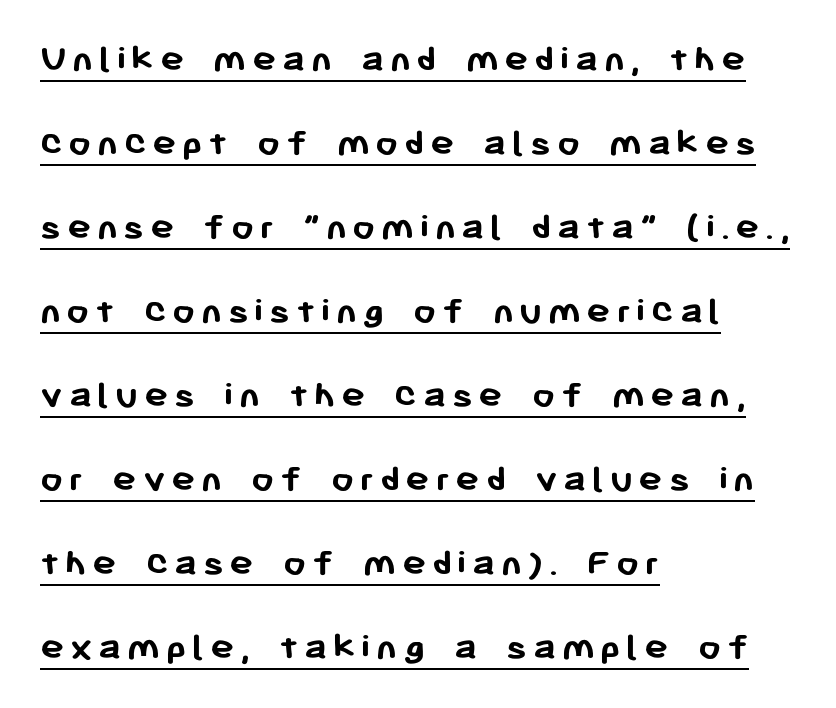
Q: Is the text bold? A: Yes.
Q: Is the text italic (slanted)? A: No, it is upright.
Q: Is the typeface a serif or a sans-serif typeface? A: Sans-serif.
Q: Is the text underlined? A: Yes.
Q: How is the paragraph aligned? A: Left-aligned.
Q: Is the spacing between lines tight, normal or loose? A: Loose.
Q: Width (condensed, normal, or wide)? A: Normal.
Q: Stroke contrast? A: Low.
Q: x-height? A: Medium.
Q: Monospaced? A: No.
